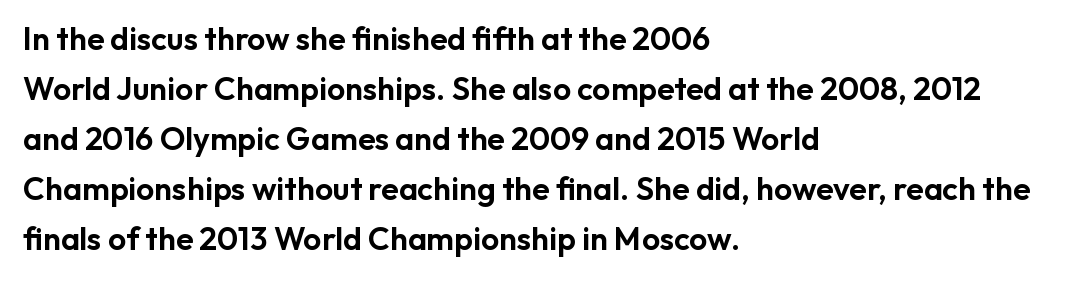
The tracking reads as untouched default to a designer's eye. This is the regular roman posture of the typeface. Do the characters align in a grid? No, the font is proportional. Line spacing here is normal. Visually the block forms a straight wall on the left and a jagged coastline on the right.
